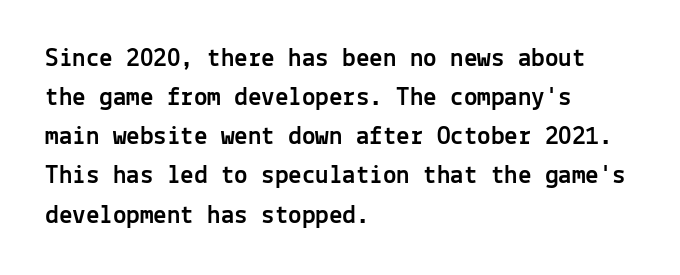
Evenly set lines give the paragraph a standard silhouette. What stands out about the letter spacing? Nothing — it is the standard amount. Glance below the letters and you will spot only blank space. The compositor pushed each line to the left boundary. The axis of the letterforms is exactly vertical.
